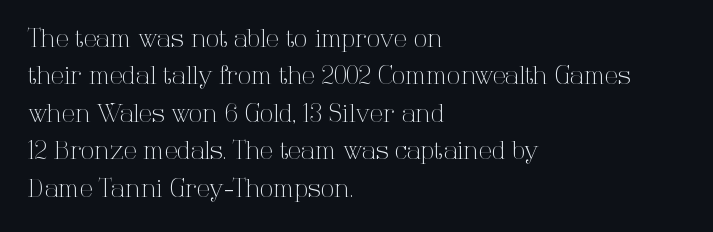
Q: Is the text bold? A: No.
Q: Is the text italic (slanted)? A: No, it is upright.
Q: Is the text underlined? A: No.
Q: How is the paragraph aligned? A: Left-aligned.
Q: Is the spacing between letters normal or unusually wide? A: Normal.
Q: Is the spacing between lines tight, normal or loose? A: Normal.
